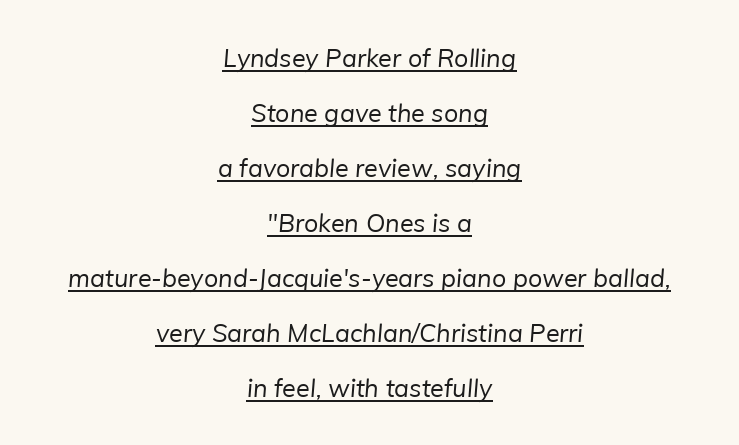
The image shows 25 px text type; set centered, loose line spacing (2.2x), normal letter spacing, underlined.
